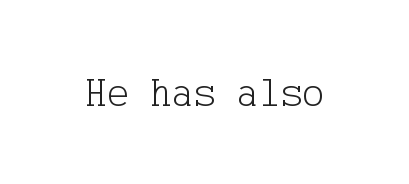
Q: Is the text bold? A: No.
Q: Is the text italic (slanted)? A: No, it is upright.
Q: Is the typeface a serif or a sans-serif typeface? A: Serif.
Q: Is the text underlined? A: No.
Q: Is the spacing between letters normal or unusually wide? A: Normal.
Q: Width (condensed, normal, or wide)? A: Normal.
Q: Stroke contrast? A: Low.
Q: x-height? A: Medium.
